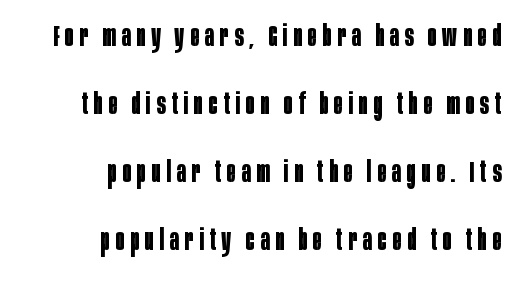
The image shows 30 px bold, condensed sans-serif type, upright; set right-aligned, loose line spacing (2.27x), not underlined; low stroke contrast and a large x-height.
